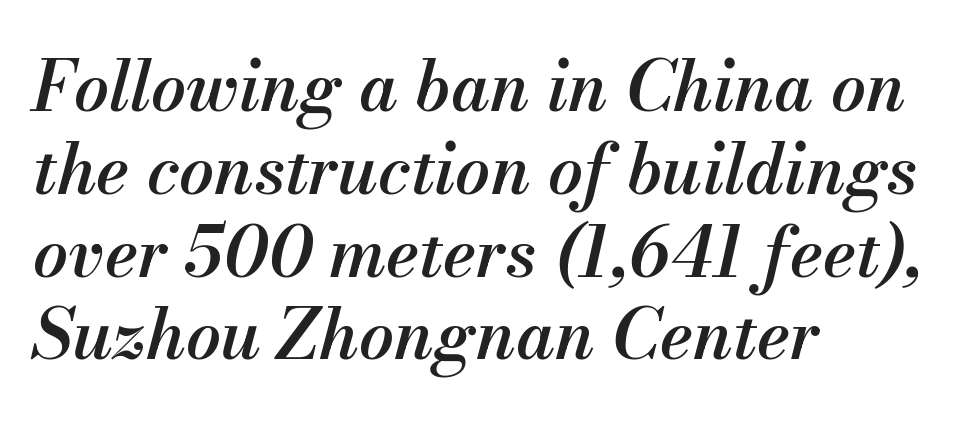
The image shows 69 px semibold type, italic (leaning right); set left-aligned, line spacing 1.2x, normal letter spacing, not underlined; medium stroke contrast and a small x-height.
